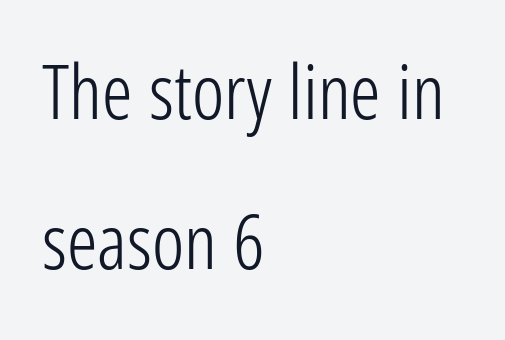
The image shows 76 px light, condensed sans-serif type, upright; set left-aligned, loose line spacing (1.98x), normal letter spacing, not underlined; low stroke contrast and a medium x-height.
